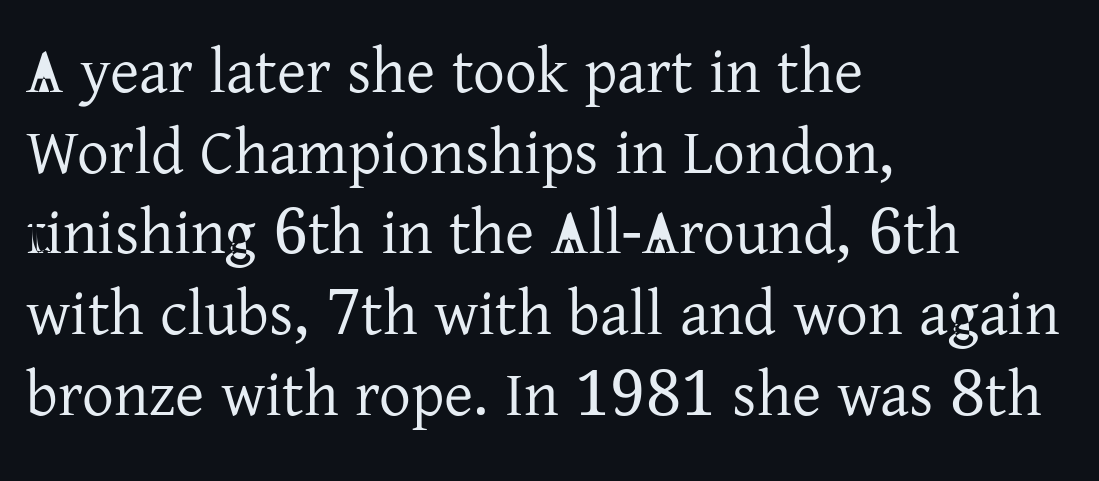
Q: Is the text bold? A: No.
Q: Is the text italic (slanted)? A: No, it is upright.
Q: Is the typeface a serif or a sans-serif typeface? A: Serif.
Q: Is the text underlined? A: No.
Q: How is the paragraph aligned? A: Left-aligned.
Q: Is the spacing between letters normal or unusually wide? A: Normal.
Q: Is the spacing between lines tight, normal or loose? A: Normal.
Q: Width (condensed, normal, or wide)? A: Normal.
Q: Stroke contrast? A: Low.
Q: x-height? A: Medium.
Q: Monospaced? A: No.
